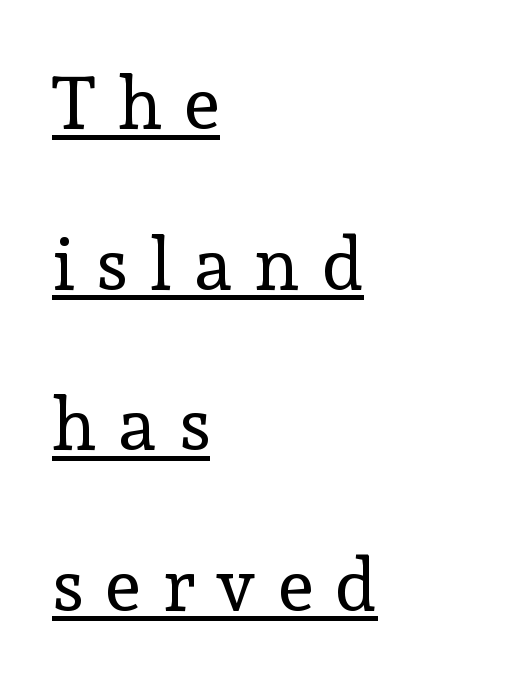
Q: Is the text bold? A: No.
Q: Is the text italic (slanted)? A: No, it is upright.
Q: Is the typeface a serif or a sans-serif typeface? A: Serif.
Q: Is the text underlined? A: Yes.
Q: How is the paragraph aligned? A: Left-aligned.
Q: Is the spacing between letters normal or unusually wide? A: Unusually wide.
Q: Is the spacing between lines tight, normal or loose? A: Loose.
Q: Width (condensed, normal, or wide)? A: Normal.
Q: x-height? A: Medium.
Q: Monospaced? A: No.
